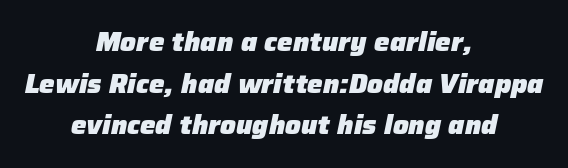
{"italic": "yes", "lean": "right", "slant_degrees": 12, "bold": "yes", "underline": "no", "align": "center", "line_spacing": "normal", "line_spacing_ratio": 1.6, "letter_spacing": "normal", "letter_spacing_em": 0.0, "glyph_px": 26}
